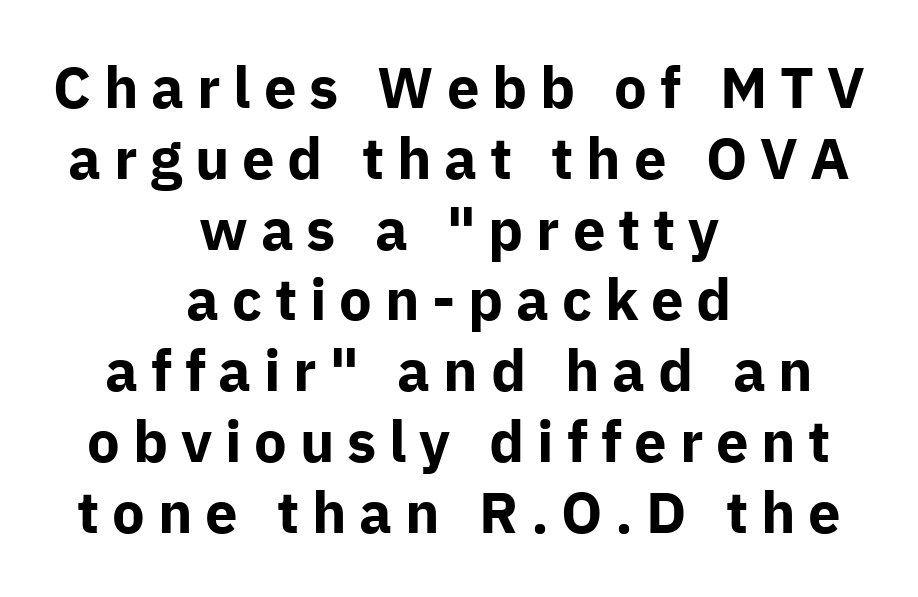
{"serif": "no", "italic": "no", "bold": "yes", "weight": "bold", "width": "normal", "stroke_contrast": "low", "x_height": "medium", "monospaced": "no", "underline": "no", "align": "center", "line_spacing_ratio": 1.22, "letter_spacing": "wide", "letter_spacing_em": 0.22, "glyph_px": 58}
